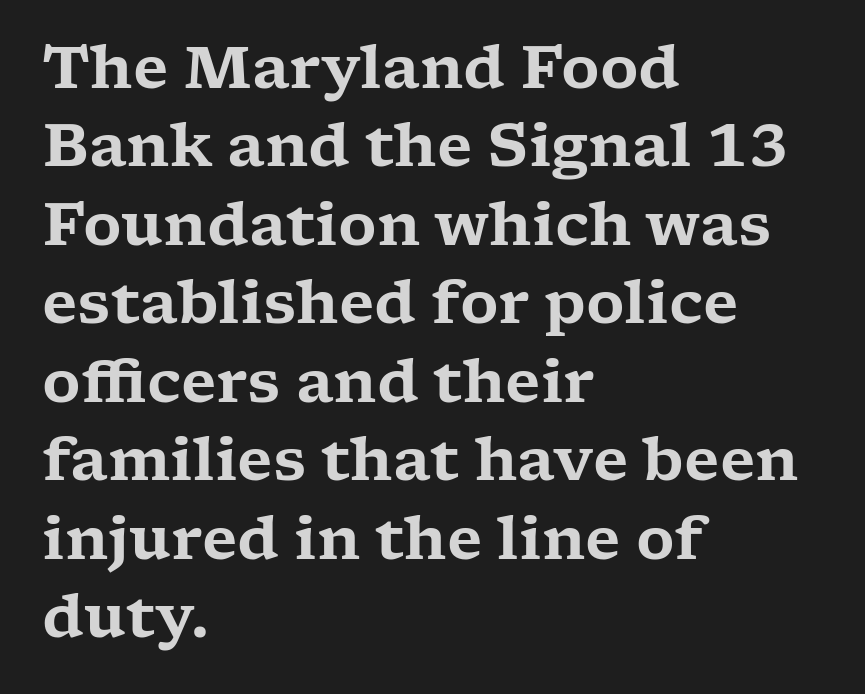
The image shows 59 px wide serif type, upright; set left-aligned, normal line spacing (1.33x), normal letter spacing, not underlined; low stroke contrast and a medium x-height.
